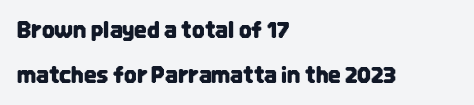
Q: Is the text italic (slanted)? A: No, it is upright.
Q: Is the text underlined? A: No.
Q: How is the paragraph aligned? A: Left-aligned.
Q: Is the spacing between letters normal or unusually wide? A: Normal.
Q: Is the spacing between lines tight, normal or loose? A: Loose.
